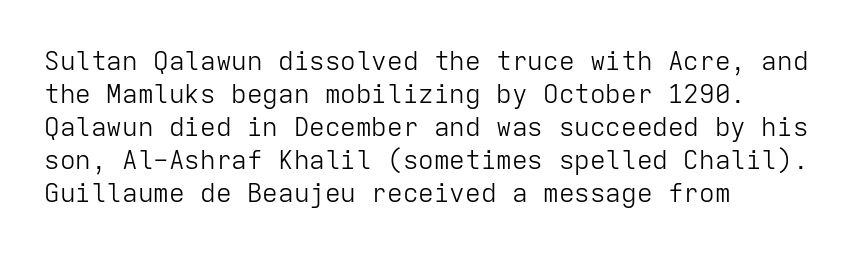
Q: Is the text bold? A: No.
Q: Is the text italic (slanted)? A: No, it is upright.
Q: Is the text underlined? A: No.
Q: How is the paragraph aligned? A: Left-aligned.
Q: Is the spacing between letters normal or unusually wide? A: Normal.
Q: Is the spacing between lines tight, normal or loose? A: Normal.
